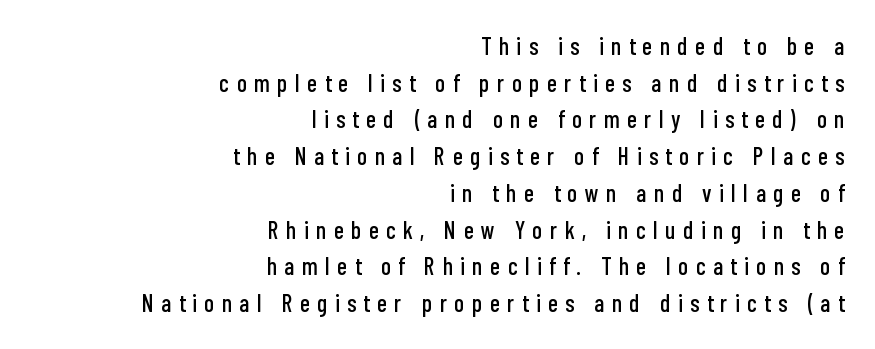
Q: Is the text italic (slanted)? A: No, it is upright.
Q: Is the text underlined? A: No.
Q: How is the paragraph aligned? A: Right-aligned.
Q: Is the spacing between letters normal or unusually wide? A: Unusually wide.
Q: Is the spacing between lines tight, normal or loose? A: Normal.
